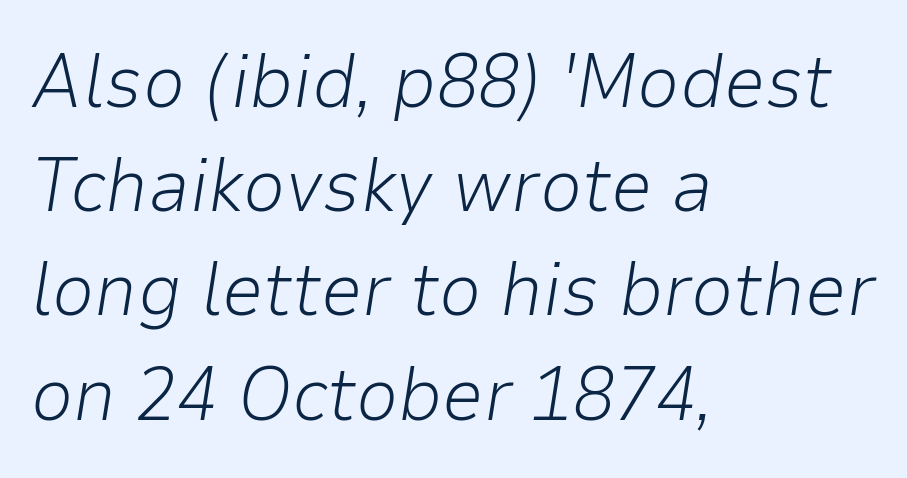
{"italic": "yes", "lean": "right", "slant_degrees": 9, "bold": "no", "weight": "light", "width": "normal", "stroke_contrast": "low", "x_height": "medium", "monospaced": "no", "underline": "no", "align": "left", "line_spacing": "normal", "line_spacing_ratio": 1.39, "letter_spacing": "normal", "letter_spacing_em": 0.0, "glyph_px": 75}
